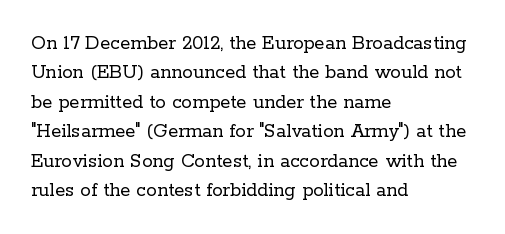
Q: Is the text bold? A: No.
Q: Is the text italic (slanted)? A: No, it is upright.
Q: Is the text underlined? A: No.
Q: How is the paragraph aligned? A: Left-aligned.
Q: Is the spacing between letters normal or unusually wide? A: Normal.
Q: Is the spacing between lines tight, normal or loose? A: Normal.
